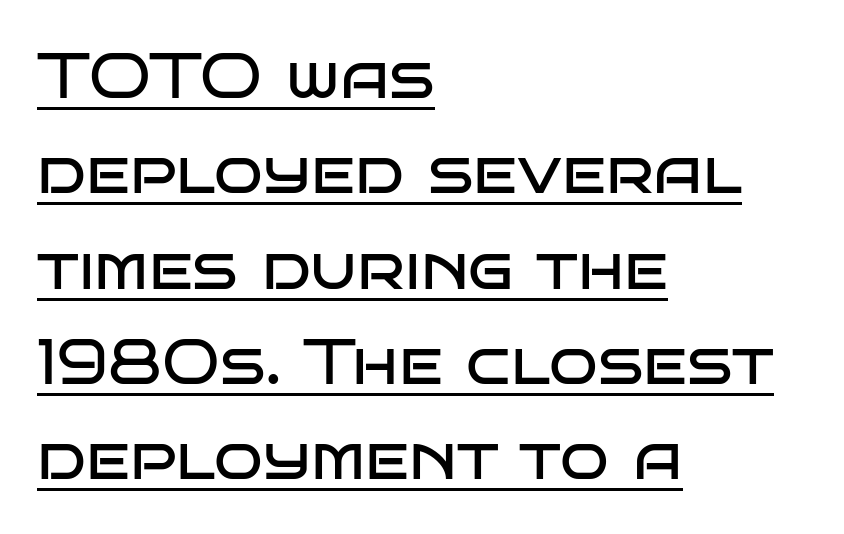
The image shows 64 px regular-weight, wide sans-serif type, upright; set left-aligned, normal line spacing (1.49x), normal letter spacing, underlined; low stroke contrast and a large x-height.
